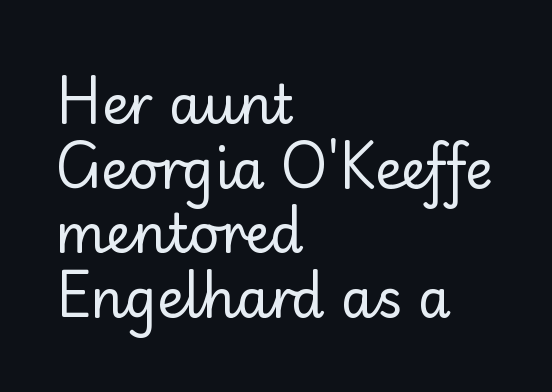
Q: Is the text bold? A: No.
Q: Is the text italic (slanted)? A: No, it is upright.
Q: Is the typeface a serif or a sans-serif typeface? A: Sans-serif.
Q: Is the text underlined? A: No.
Q: How is the paragraph aligned? A: Left-aligned.
Q: Is the spacing between letters normal or unusually wide? A: Normal.
Q: Width (condensed, normal, or wide)? A: Normal.
Q: Stroke contrast? A: Low.
Q: x-height? A: Small.
Q: Monospaced? A: No.
